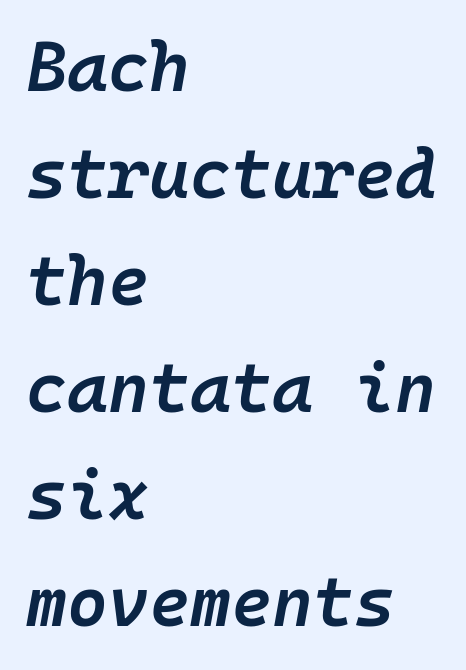
A clean baseline with only descenders dipping below it. Weight check: semibold — heavier than regular, not quite bold. Is the block centered? No — it sits flush against the left margin. This sample has the even, mechanical cadence of fixed-width lettering. The rendering uses a moderate line-height, typical for paragraphs.
